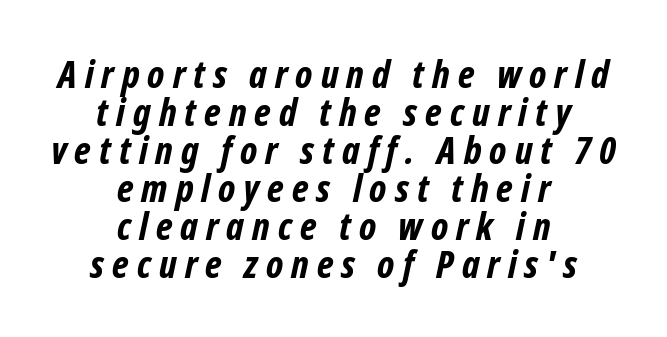
Short note: letters widely spaced. Baseline-to-baseline distance is barely more than the letter height. Centered paragraph, ragged on both sides. Plain, unruled lines of type.
